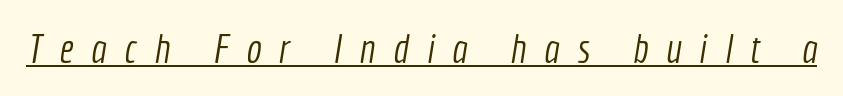
{"serif": "no", "bold": "no", "weight": "light", "width": "condensed", "x_height": "medium", "monospaced": "no", "underline": "yes", "letter_spacing": "wide", "letter_spacing_em": 0.43, "glyph_px": 41}
